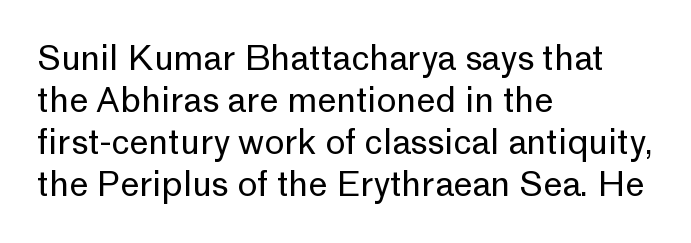
The image shows 34 px regular-weight sans-serif type, upright; set left-aligned, line spacing 1.24x, normal letter spacing, not underlined; low stroke contrast and a medium x-height.
